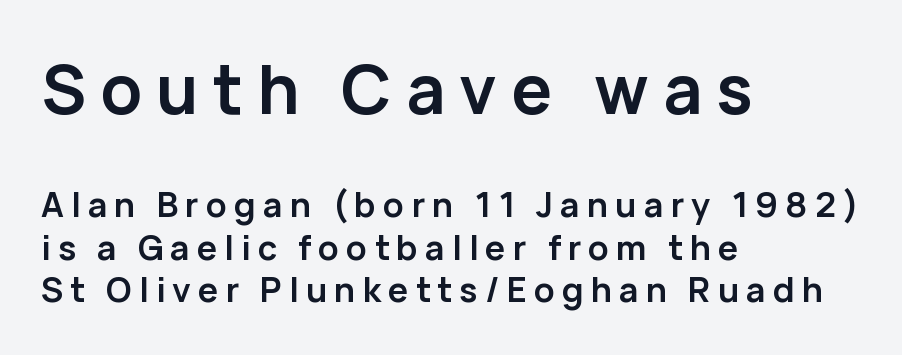
{"serif": "no", "italic": "no", "bold": "yes", "weight": "semibold", "width": "normal", "stroke_contrast": "low", "x_height": "medium", "monospaced": "no", "underline": "no", "align": "left", "line_spacing": "normal", "line_spacing_ratio": 1.25, "letter_spacing": "wide", "letter_spacing_em": 0.21, "larger_block": "first", "size_ratio": 2.0, "glyph_px": 68}
